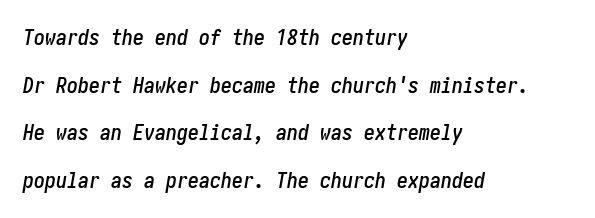
The image shows 22 px text type, italic (leaning right); set left-aligned, loose line spacing (2.17x), normal letter spacing, not underlined.
